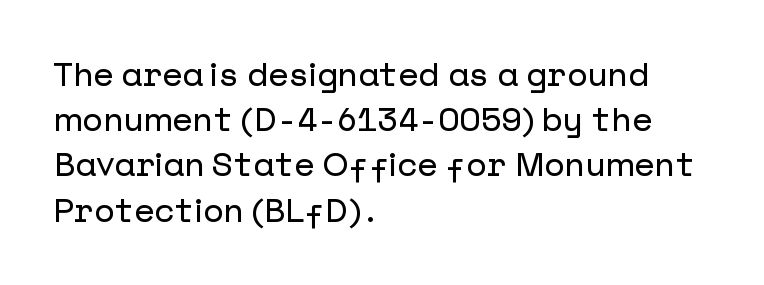
Q: Is the text italic (slanted)? A: No, it is upright.
Q: Is the typeface a serif or a sans-serif typeface? A: Sans-serif.
Q: Is the text underlined? A: No.
Q: How is the paragraph aligned? A: Left-aligned.
Q: Is the spacing between letters normal or unusually wide? A: Normal.
Q: Is the spacing between lines tight, normal or loose? A: Normal.
Q: Width (condensed, normal, or wide)? A: Normal.
Q: Stroke contrast? A: Low.
Q: x-height? A: Medium.
